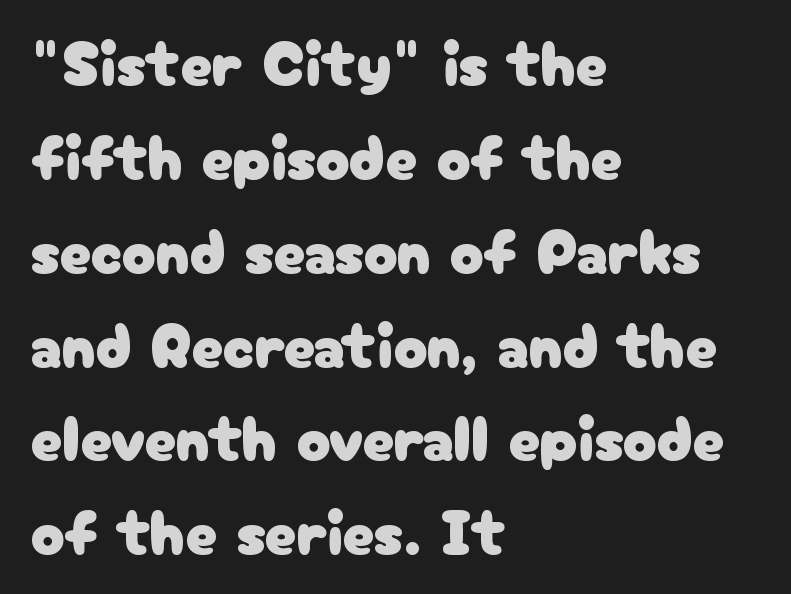
Q: Is the text italic (slanted)? A: No, it is upright.
Q: Is the typeface a serif or a sans-serif typeface? A: Sans-serif.
Q: Is the text underlined? A: No.
Q: How is the paragraph aligned? A: Left-aligned.
Q: Is the spacing between letters normal or unusually wide? A: Normal.
Q: Is the spacing between lines tight, normal or loose? A: Normal.
Q: Width (condensed, normal, or wide)? A: Normal.
Q: Stroke contrast? A: Low.
Q: x-height? A: Medium.
Q: Monospaced? A: No.
